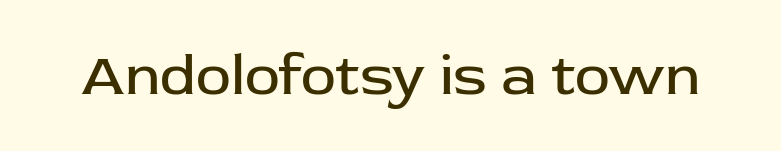
Q: Is the text bold? A: No.
Q: Is the text italic (slanted)? A: No, it is upright.
Q: Is the typeface a serif or a sans-serif typeface? A: Sans-serif.
Q: Is the text underlined? A: No.
Q: Is the spacing between letters normal or unusually wide? A: Normal.
Q: Width (condensed, normal, or wide)? A: Normal.
Q: Stroke contrast? A: Low.
Q: x-height? A: Medium.
Q: Monospaced? A: No.
